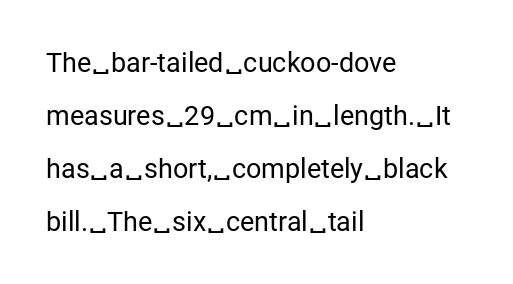
How are the letters spaced? Ordinarily, with no added tracking. Does the leading feel generous? Absolutely, it's lavish. Clear beneath every line of the passage. The paragraph shown leans on its left margin.
